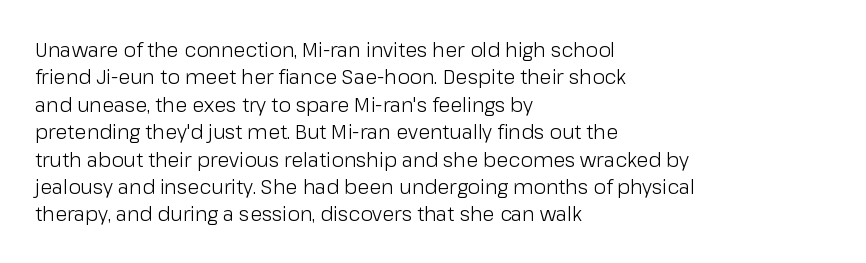
The image shows 20 px text type, upright; set left-aligned, normal line spacing (1.37x), normal letter spacing, not underlined.
